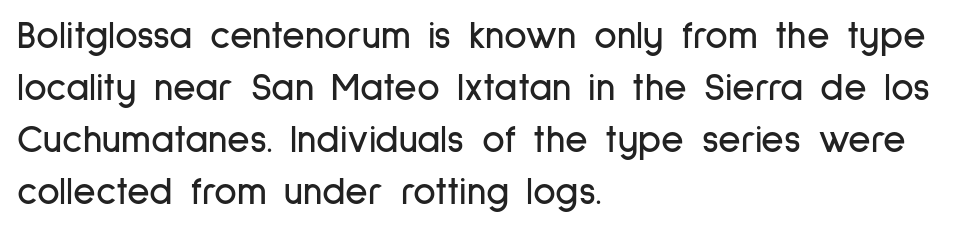
{"serif": "no", "italic": "no", "width": "condensed", "stroke_contrast": "low", "x_height": "medium", "monospaced": "no", "underline": "no", "align": "left", "line_spacing": "normal", "line_spacing_ratio": 1.33, "letter_spacing": "normal", "letter_spacing_em": 0.0, "glyph_px": 39}
